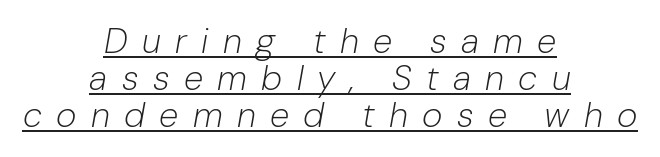
The image shows 35 px light type, italic (leaning right); set centered, tight line spacing (1.06x), unusually wide letter spacing (+0.41 em), underlined; low stroke contrast and a medium x-height.
